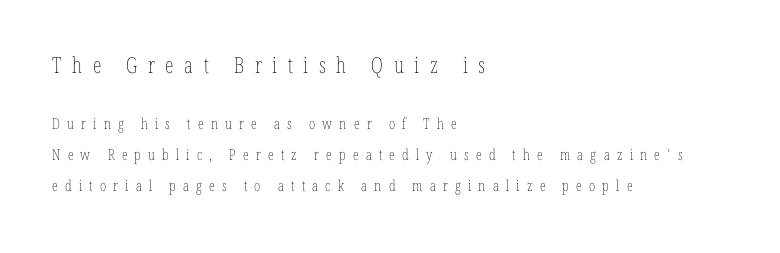
The image shows 22 px text type, upright; set left-aligned, loose line spacing (2.06x), unusually wide letter spacing (+0.48 em), not underlined; the first (top) block is 1.47x larger.
